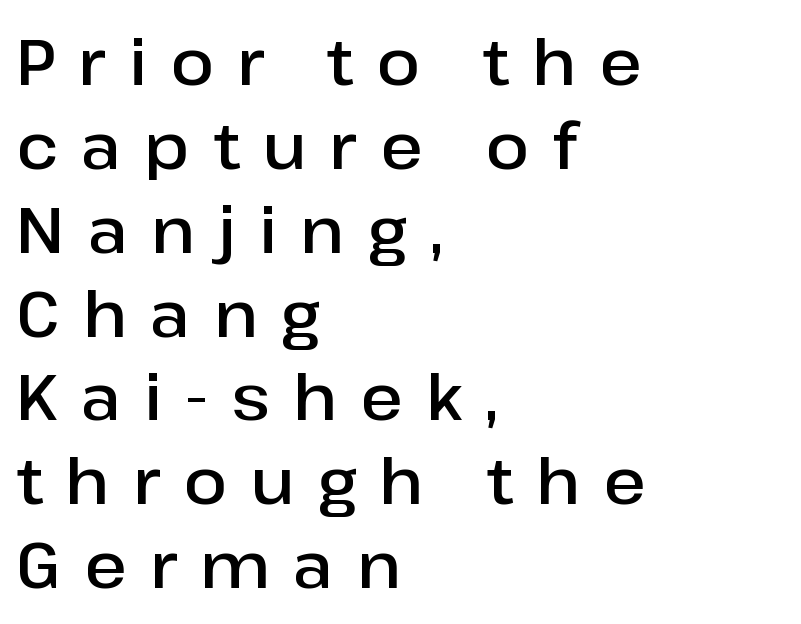
{"serif": "no", "italic": "no", "bold": "semi", "weight": "semibold", "width": "normal", "stroke_contrast": "low", "x_height": "medium", "monospaced": "no", "underline": "no", "align": "left", "line_spacing": "normal", "line_spacing_ratio": 1.31, "letter_spacing": "wide", "letter_spacing_em": 0.36, "glyph_px": 64}
